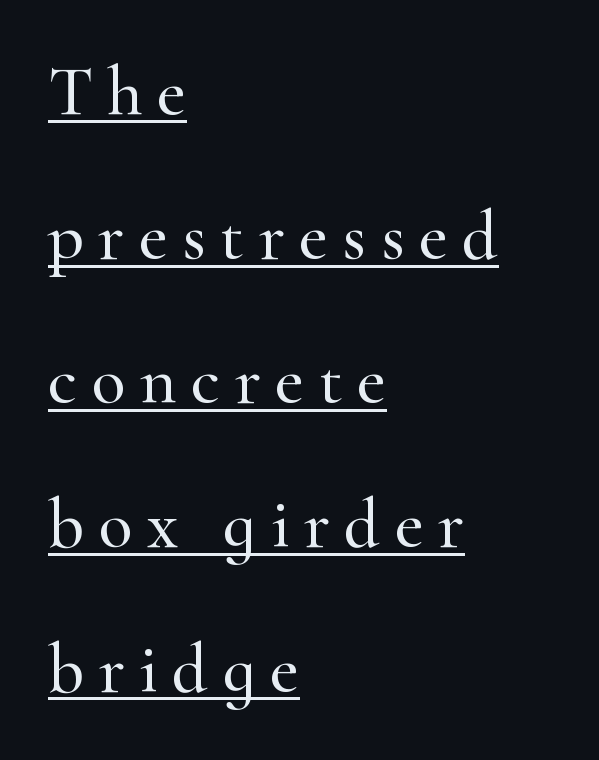
Notice how the stems are strictly vertical — no italics here. Do the characters align in a grid? No, the font is proportional. The letters carry serifs — small finishing strokes at the ends of their stems. The face used here is rendered with a markedly widened letterfit. These characters rest on top of a visible drawn line.
